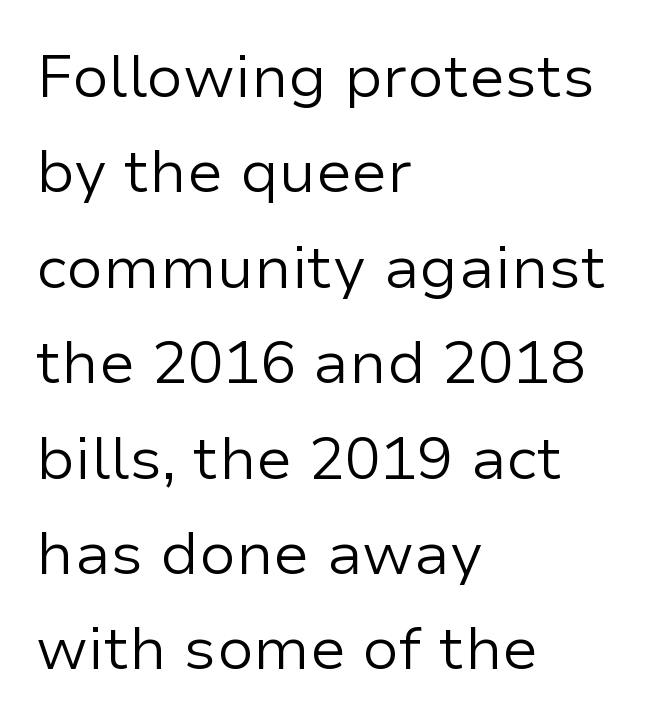
{"serif": "no", "italic": "no", "bold": "no", "weight": "regular", "width": "normal", "stroke_contrast": "low", "x_height": "medium", "monospaced": "no", "underline": "no", "align": "left", "line_spacing": "normal", "line_spacing_ratio": 1.59, "letter_spacing": "normal", "letter_spacing_em": 0.0, "glyph_px": 60}
